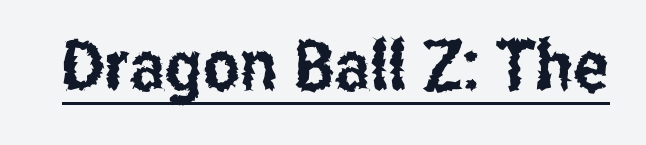
The image shows 70 px condensed sans-serif type, upright; set normal letter spacing, underlined; low stroke contrast and a medium x-height.
